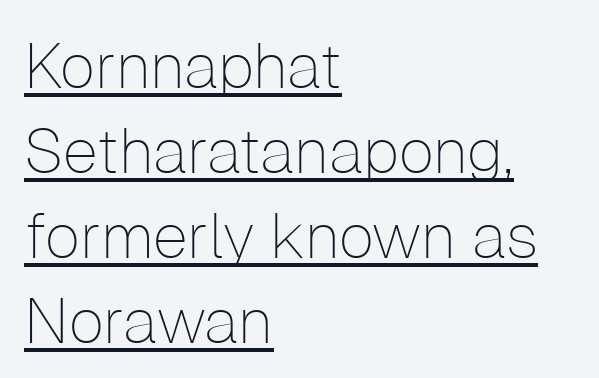
The rendering uses the underline text-decoration. The rendering uses natural spacing where letterforms have individual widths. Reading down the column, the eye jumps a familiar distance to each next line. If you drew a line through each stem, it would be perfectly vertical.
